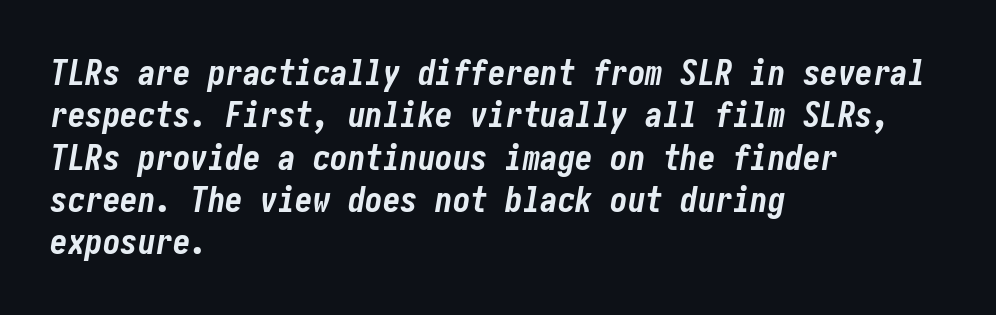
Left-aligned paragraph, ragged on the right. Letters rest on an invisible, unmarked baseline. The letters are bold, with thick, heavy strokes. You can tell it's italic because the verticals aren't actually vertical.
